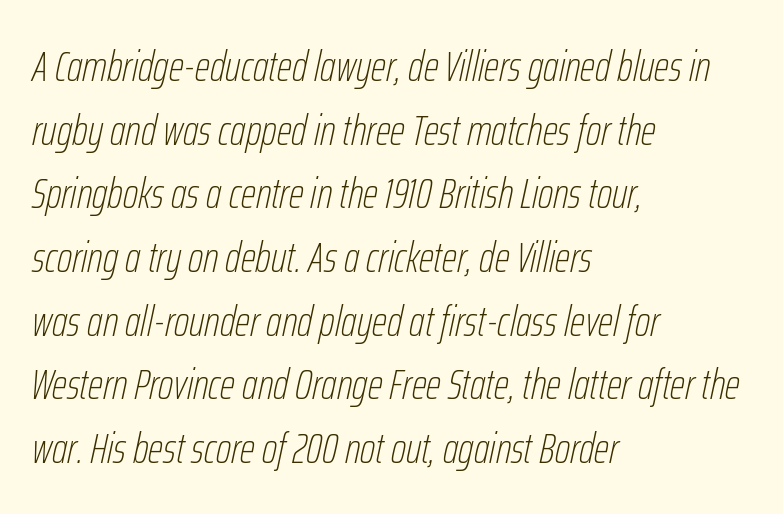
The rag falls on the right side of this text block. Spacing verdict: proportional, widths tailored to each character. Unbolded letterforms with no extra heft. Horizontal bands of white between lines are of average thickness. It's the slanting kind of type.
